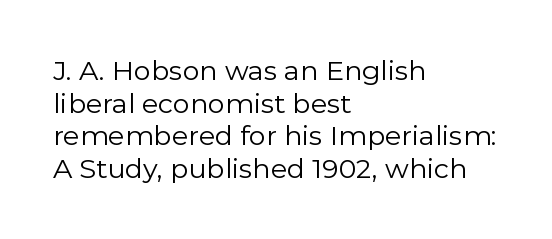
{"italic": "no", "bold": "no", "underline": "no", "align": "left", "line_spacing_ratio": 1.21, "letter_spacing": "normal", "letter_spacing_em": 0.0, "glyph_px": 27}
